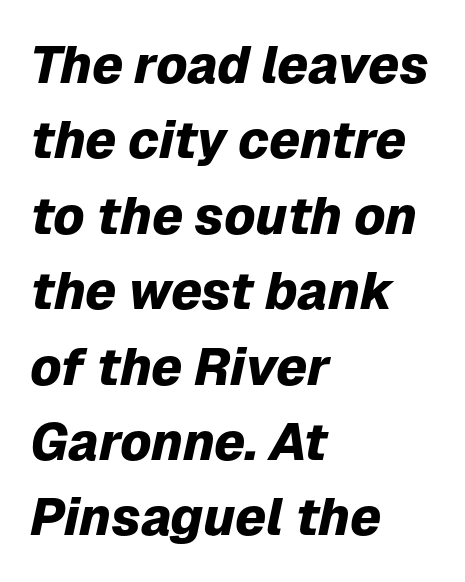
{"italic": "yes", "lean": "right", "slant_degrees": 12, "bold": "yes", "weight": "heavy", "width": "normal", "stroke_contrast": "low", "x_height": "medium", "monospaced": "no", "underline": "no", "align": "left", "line_spacing": "normal", "line_spacing_ratio": 1.45, "letter_spacing": "normal", "letter_spacing_em": 0.0, "glyph_px": 52}
